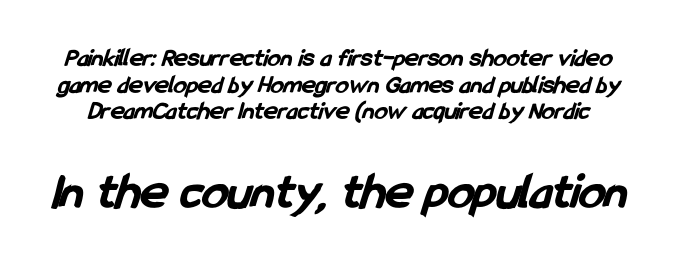
Q: Is the text bold? A: Yes.
Q: Is the typeface a serif or a sans-serif typeface? A: Sans-serif.
Q: Is the text underlined? A: No.
Q: Is the spacing between letters normal or unusually wide? A: Normal.
Q: Is the spacing between lines tight, normal or loose? A: Tight.
Q: Which block of text is set in a larger size, the first (top) or the second (bottom)? A: The second (bottom) one.
Q: Width (condensed, normal, or wide)? A: Condensed.
Q: Stroke contrast? A: Low.
Q: x-height? A: Medium.
Q: Monospaced? A: No.
